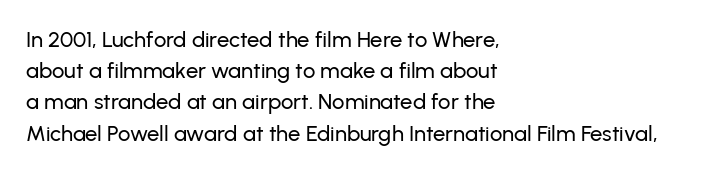
{"italic": "no", "underline": "no", "align": "left", "line_spacing": "normal", "line_spacing_ratio": 1.42, "letter_spacing": "normal", "letter_spacing_em": 0.0, "glyph_px": 22}
